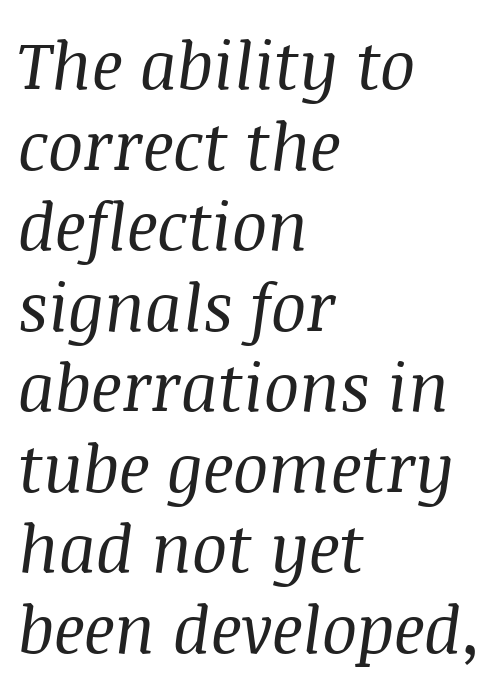
Q: Is the text bold? A: No.
Q: Is the text italic (slanted)? A: Yes, it leans right by about 8 degrees.
Q: Is the typeface a serif or a sans-serif typeface? A: Serif.
Q: Is the text underlined? A: No.
Q: How is the paragraph aligned? A: Left-aligned.
Q: Is the spacing between letters normal or unusually wide? A: Normal.
Q: Width (condensed, normal, or wide)? A: Normal.
Q: Stroke contrast? A: Medium.
Q: x-height? A: Large.
Q: Monospaced? A: No.
